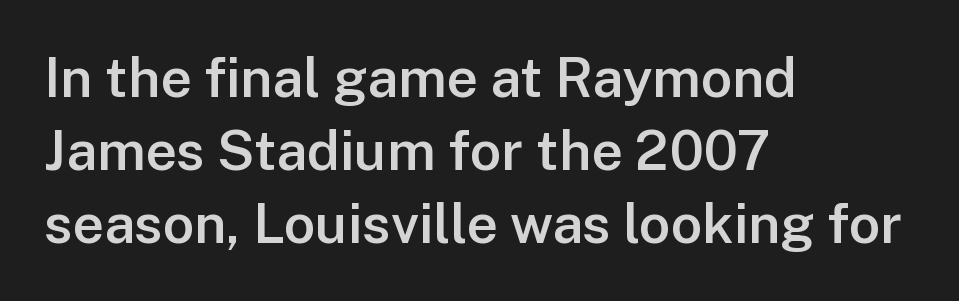
Q: Is the text bold? A: Semi-bold.
Q: Is the text italic (slanted)? A: No, it is upright.
Q: Is the typeface a serif or a sans-serif typeface? A: Sans-serif.
Q: Is the text underlined? A: No.
Q: How is the paragraph aligned? A: Left-aligned.
Q: Is the spacing between letters normal or unusually wide? A: Normal.
Q: Is the spacing between lines tight, normal or loose? A: Normal.
Q: Width (condensed, normal, or wide)? A: Normal.
Q: Stroke contrast? A: Low.
Q: x-height? A: Medium.
Q: Monospaced? A: No.
